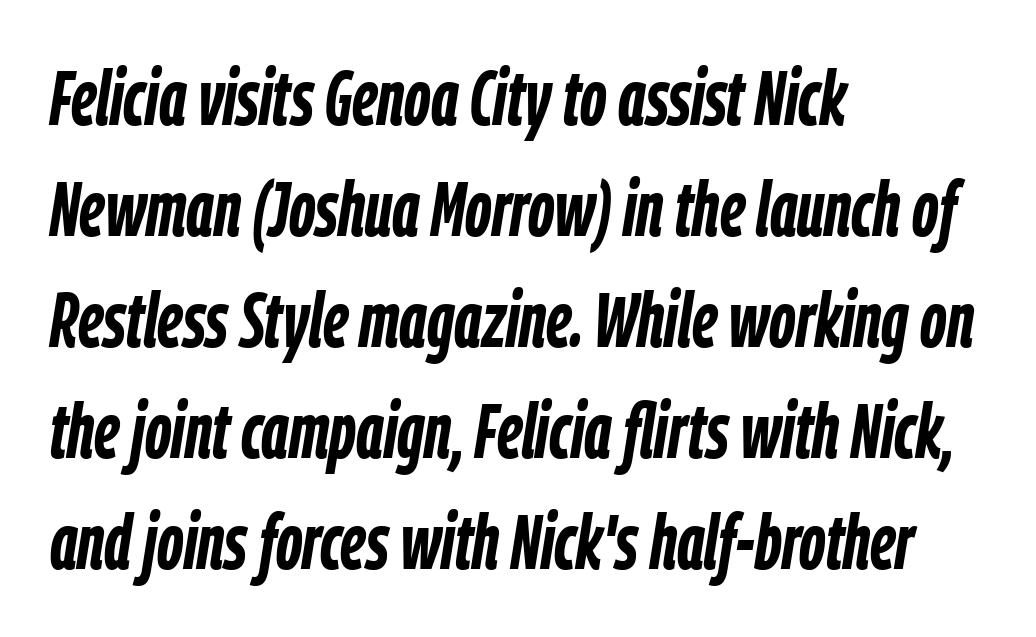
The image shows 77 px semibold, condensed type, italic (leaning right); set left-aligned, normal line spacing (1.44x), normal letter spacing, not underlined; low stroke contrast and a medium x-height.
